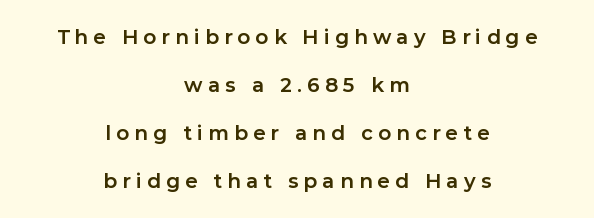
The image shows 20 px bold type, upright; set centered, loose line spacing (2.4x), unusually wide letter spacing (+0.26 em), not underlined.
